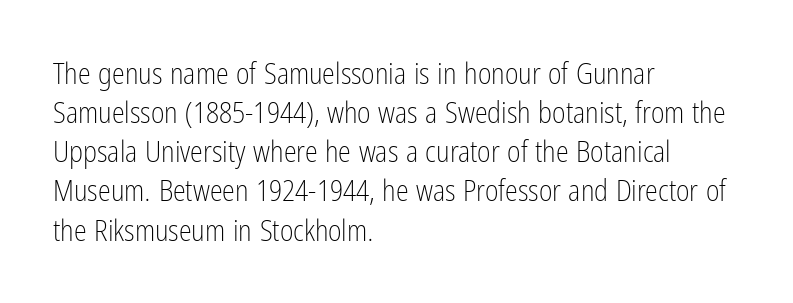
Style check: upright. Vertical stems look standard width or narrower in stroke. Descender tails drop into unmarked territory. This sample uses plain, unmodified letter spacing. The leading is moderate, giving the passage an even texture.
